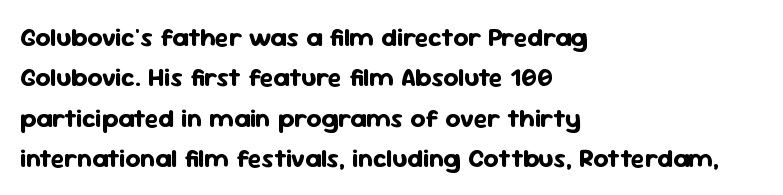
{"italic": "no", "bold": "yes", "underline": "no", "align": "left", "line_spacing": "normal", "line_spacing_ratio": 1.55, "letter_spacing": "normal", "letter_spacing_em": 0.0, "glyph_px": 26}
